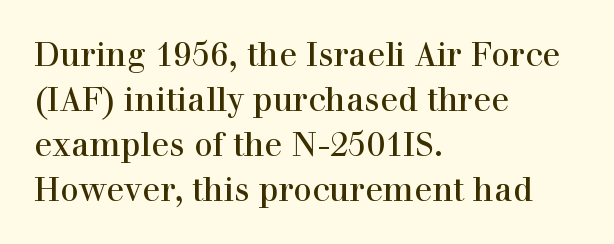
The image shows 33 px serif type, upright; set left-aligned, normal line spacing (1.36x), normal letter spacing, not underlined; a medium x-height.
